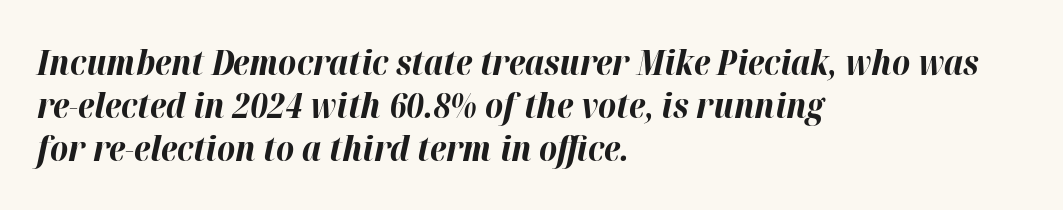
{"italic": "yes", "lean": "right", "slant_degrees": 12, "bold": "yes", "weight": "bold", "width": "normal", "stroke_contrast": "high", "x_height": "medium", "monospaced": "no", "underline": "no", "align": "left", "line_spacing_ratio": 1.23, "letter_spacing": "normal", "letter_spacing_em": 0.0, "glyph_px": 35}
